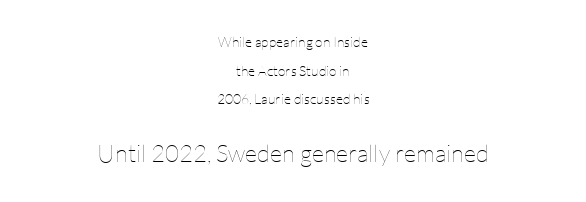
Q: Is the text bold? A: No.
Q: Is the text italic (slanted)? A: No, it is upright.
Q: Is the text underlined? A: No.
Q: How is the paragraph aligned? A: Centered.
Q: Is the spacing between letters normal or unusually wide? A: Normal.
Q: Is the spacing between lines tight, normal or loose? A: Loose.
Q: Which block of text is set in a larger size, the first (top) or the second (bottom)? A: The second (bottom) one.
